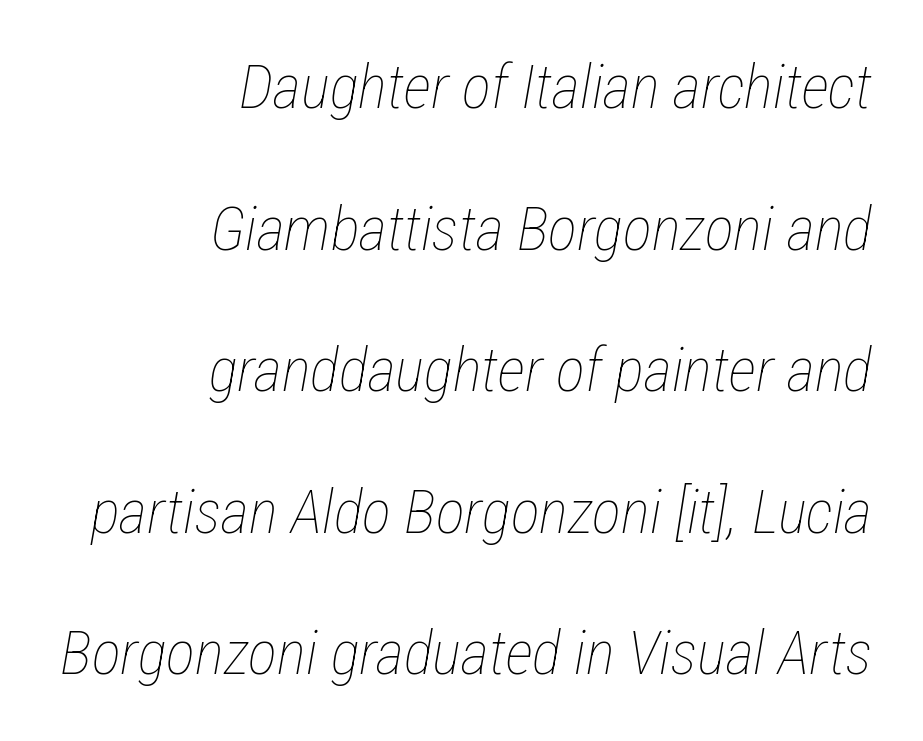
Nobody touched the tracking dial on this one. Rule under the text: the space is simply empty. The space between consecutive lines is lavish. Bold? No — there's no thickening of the strokes. The text block is weighted toward the right margin, trailing off unevenly leftward.
